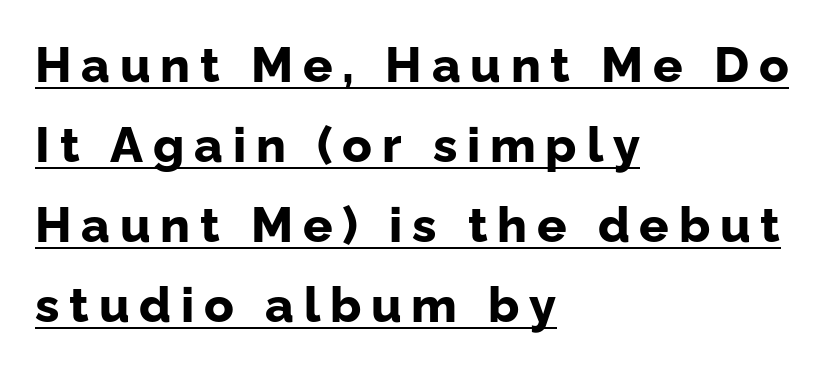
In terms of letterspacing, this is a distinctly airy, spread setting. The string is rendered with underlining switched on. The font's upright variant was chosen for this text. Note the varied advance widths — an 'i' is clearly narrower than an 'm'. The font family rendered here belongs to the sans-serif group. Does the leading feel generous? No, just average.
